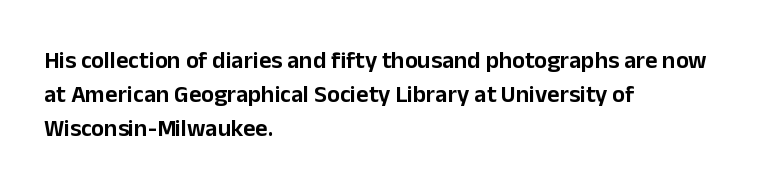
Q: Is the text italic (slanted)? A: No, it is upright.
Q: Is the text underlined? A: No.
Q: How is the paragraph aligned? A: Left-aligned.
Q: Is the spacing between letters normal or unusually wide? A: Normal.
Q: Is the spacing between lines tight, normal or loose? A: Normal.
